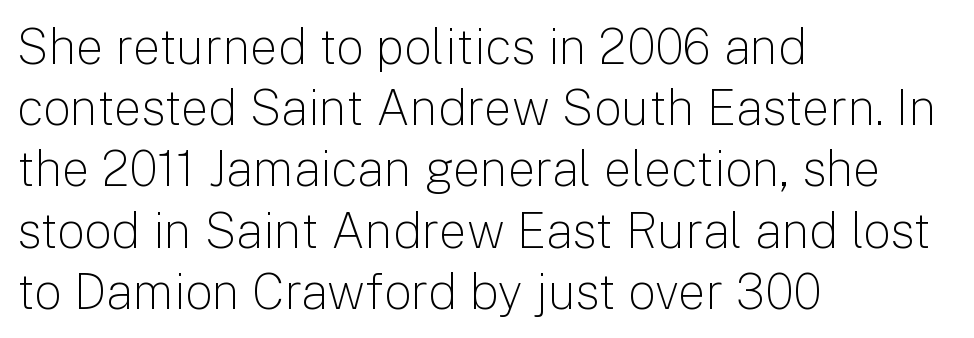
Q: Is the text bold? A: No.
Q: Is the text italic (slanted)? A: No, it is upright.
Q: Is the typeface a serif or a sans-serif typeface? A: Sans-serif.
Q: Is the text underlined? A: No.
Q: How is the paragraph aligned? A: Left-aligned.
Q: Is the spacing between letters normal or unusually wide? A: Normal.
Q: Is the spacing between lines tight, normal or loose? A: Normal.
Q: Width (condensed, normal, or wide)? A: Normal.
Q: Stroke contrast? A: Low.
Q: x-height? A: Medium.
Q: Monospaced? A: No.
